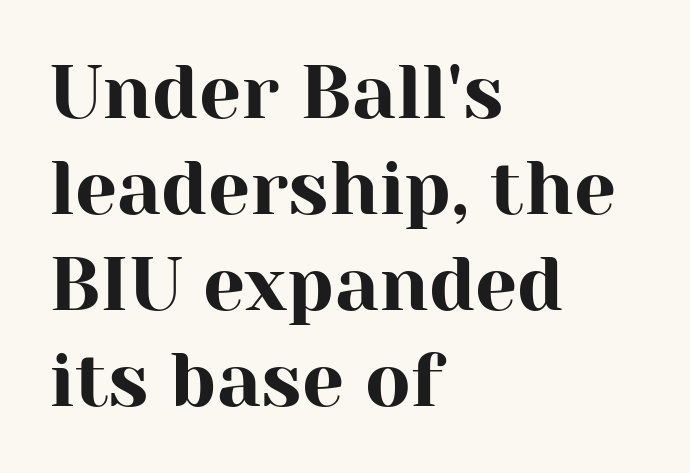
{"serif": "yes", "italic": "no", "width": "normal", "stroke_contrast": "high", "x_height": "medium", "monospaced": "no", "underline": "no", "align": "left", "line_spacing": "normal", "line_spacing_ratio": 1.28, "letter_spacing": "normal", "letter_spacing_em": 0.0, "glyph_px": 75}
